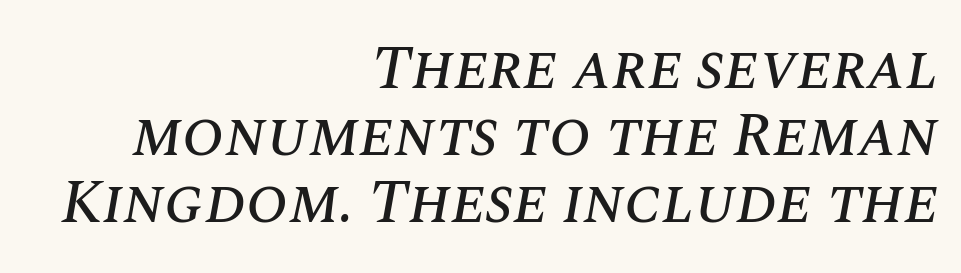
Q: Is the text italic (slanted)? A: Yes, it leans right by about 10 degrees.
Q: Is the text underlined? A: No.
Q: How is the paragraph aligned? A: Right-aligned.
Q: Is the spacing between letters normal or unusually wide? A: Normal.
Q: Is the spacing between lines tight, normal or loose? A: Tight.
Q: Width (condensed, normal, or wide)? A: Normal.
Q: Stroke contrast? A: Medium.
Q: x-height? A: Large.
Q: Monospaced? A: No.
